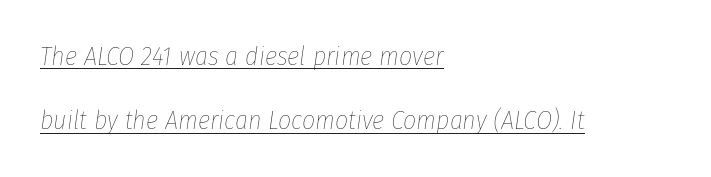
{"italic": "yes", "lean": "right", "slant_degrees": 8, "bold": "no", "underline": "yes", "align": "left", "line_spacing": "loose", "line_spacing_ratio": 2.47, "letter_spacing": "normal", "letter_spacing_em": 0.0, "glyph_px": 26}
